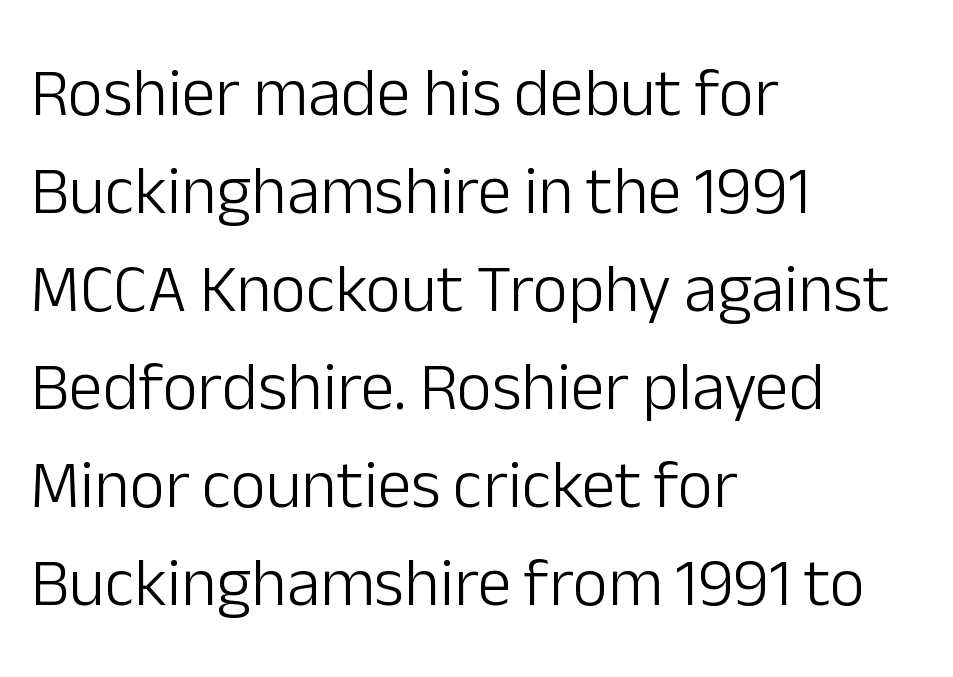
Q: Is the text bold? A: No.
Q: Is the text italic (slanted)? A: No, it is upright.
Q: Is the typeface a serif or a sans-serif typeface? A: Sans-serif.
Q: Is the text underlined? A: No.
Q: How is the paragraph aligned? A: Left-aligned.
Q: Is the spacing between letters normal or unusually wide? A: Normal.
Q: Is the spacing between lines tight, normal or loose? A: Normal.
Q: Width (condensed, normal, or wide)? A: Normal.
Q: Stroke contrast? A: Low.
Q: x-height? A: Medium.
Q: Monospaced? A: No.
